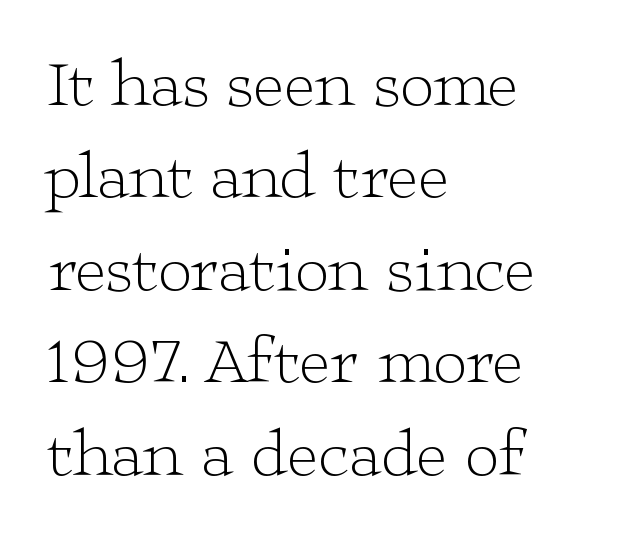
Tracking value appears to be zero — textbook default spacing. The setting favours the left margin, as ordinary paragraphs usually do. Looks like regular typesetting: each glyph gets only the width it needs. Lines of text with bare space underneath. The font's upright variant was chosen for this text. Vertical spacing — default.
